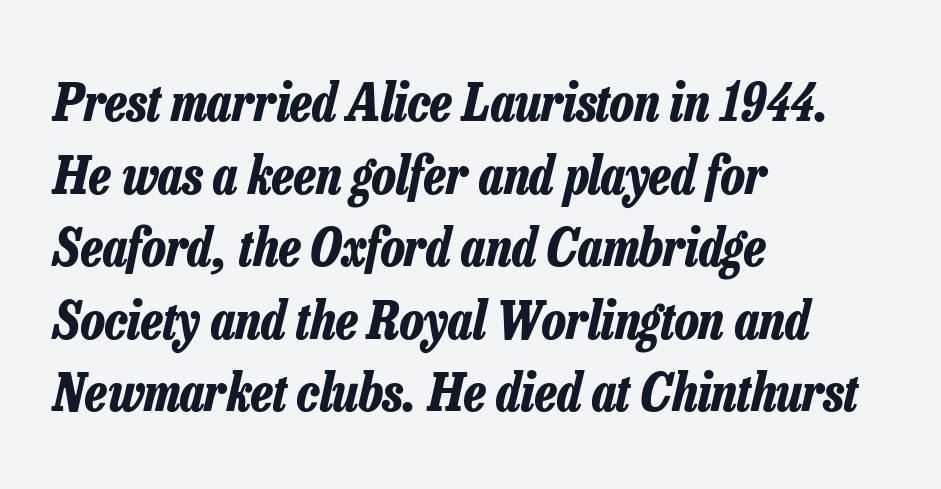
{"italic": "yes", "lean": "right", "slant_degrees": 13, "bold": "yes", "weight": "bold", "width": "condensed", "stroke_contrast": "low", "x_height": "medium", "monospaced": "no", "underline": "no", "align": "left", "line_spacing": "normal", "line_spacing_ratio": 1.37, "letter_spacing": "normal", "letter_spacing_em": 0.0, "glyph_px": 53}
